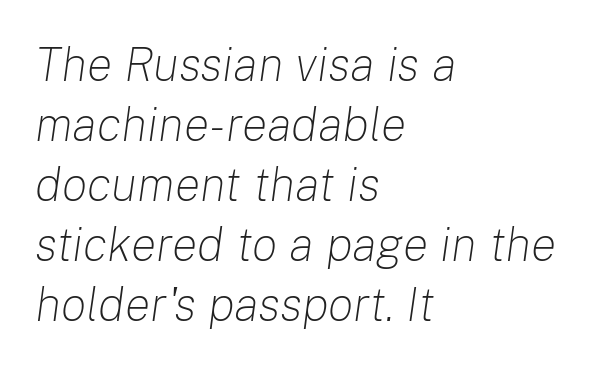
The image shows 48 px light type, italic (leaning right); set left-aligned, normal line spacing (1.25x), normal letter spacing, not underlined; low stroke contrast and a medium x-height.
